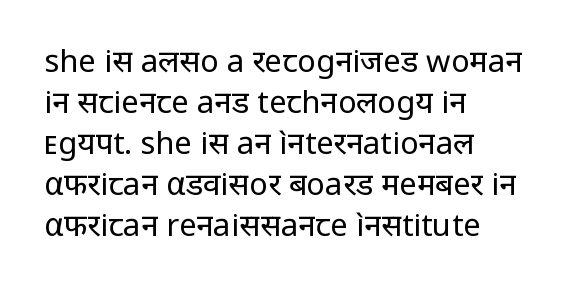
Q: Is the text bold? A: No.
Q: Is the text italic (slanted)? A: No, it is upright.
Q: Is the typeface a serif or a sans-serif typeface? A: Sans-serif.
Q: Is the text underlined? A: No.
Q: How is the paragraph aligned? A: Left-aligned.
Q: Is the spacing between letters normal or unusually wide? A: Normal.
Q: Is the spacing between lines tight, normal or loose? A: Normal.
Q: Width (condensed, normal, or wide)? A: Normal.
Q: Stroke contrast? A: Low.
Q: x-height? A: Medium.
Q: Monospaced? A: No.
